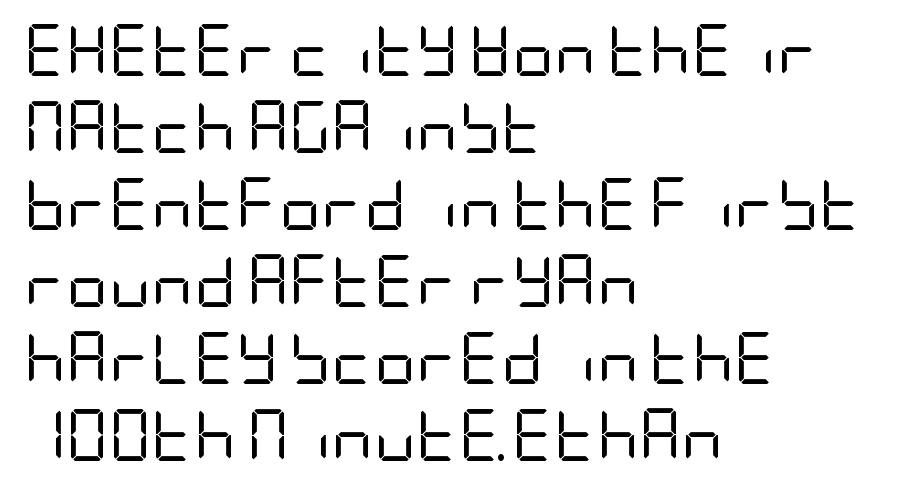
The image shows 52 px regular-weight, condensed sans-serif type, upright; set left-aligned, normal line spacing (1.48x), normal letter spacing, not underlined; low stroke contrast and a large x-height.
